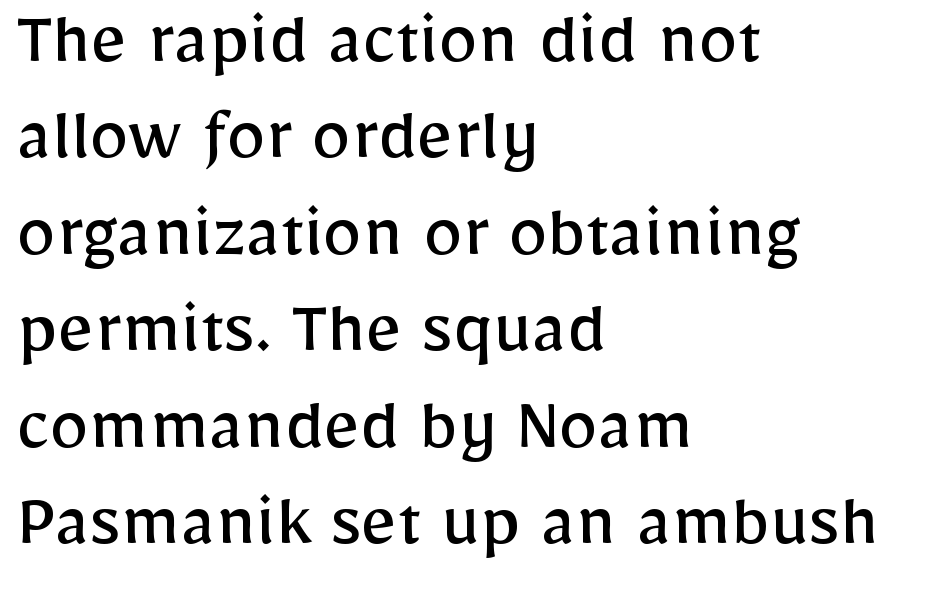
The image shows 79 px regular-weight sans-serif type, upright; set left-aligned, line spacing 1.22x, normal letter spacing, not underlined; low stroke contrast and a medium x-height.
